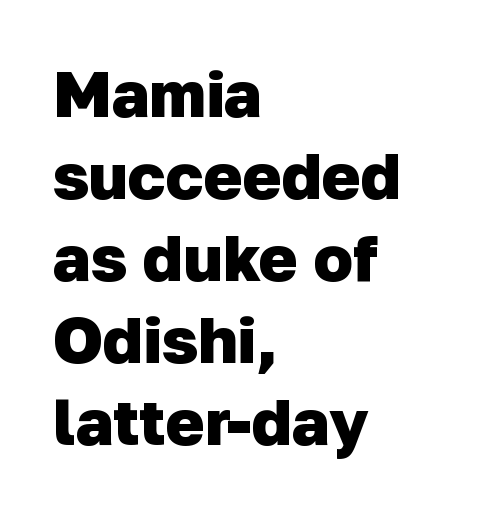
{"serif": "no", "bold": "yes", "weight": "heavy", "width": "normal", "stroke_contrast": "low", "x_height": "medium", "monospaced": "no", "underline": "no", "align": "left", "line_spacing": "normal", "line_spacing_ratio": 1.26, "letter_spacing": "normal", "letter_spacing_em": 0.0, "glyph_px": 65}
